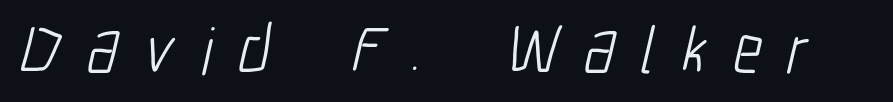
The image shows 67 px light, condensed sans-serif type; set unusually wide letter spacing (+0.39 em), not underlined; low stroke contrast and a medium x-height.
